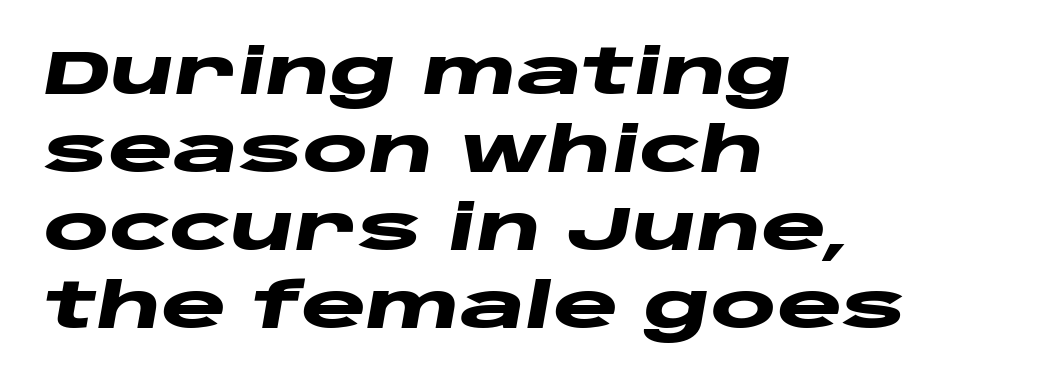
{"italic": "yes", "lean": "right", "slant_degrees": 10, "bold": "yes", "weight": "heavy", "width": "wide", "stroke_contrast": "low", "x_height": "large", "monospaced": "no", "underline": "no", "align": "left", "line_spacing": "normal", "line_spacing_ratio": 1.26, "letter_spacing": "normal", "letter_spacing_em": 0.0, "glyph_px": 62}
